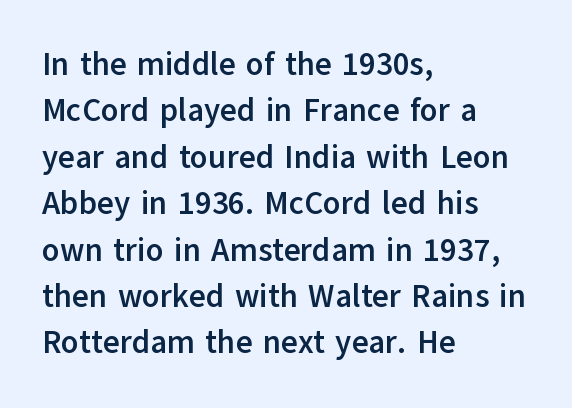
{"serif": "no", "italic": "no", "bold": "yes", "weight": "semibold", "width": "normal", "stroke_contrast": "low", "x_height": "medium", "monospaced": "no", "underline": "no", "align": "left", "line_spacing": "normal", "line_spacing_ratio": 1.45, "letter_spacing": "normal", "letter_spacing_em": 0.0, "glyph_px": 32}
